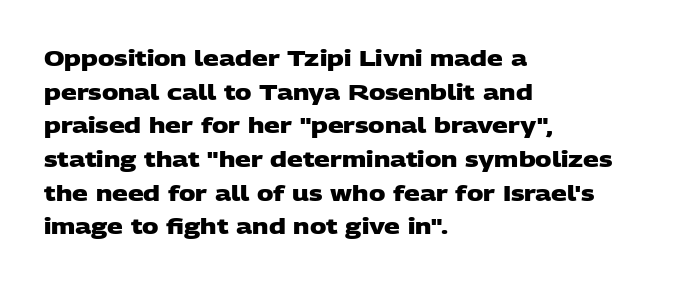
Is the type bold? Yes — the strokes are clearly thick and heavy. Horizontal alignment here is leftward, the default for most running prose. Caption: standard tracking, unaltered. Does the leading feel generous? No, just average. The glyphs are unaccompanied by any horizontal stroke below them.
